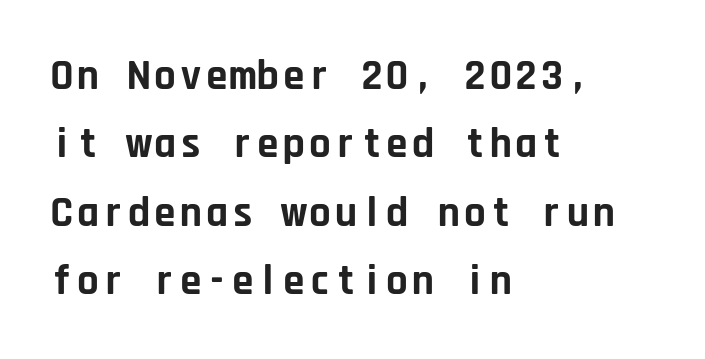
Q: Is the text bold? A: Yes.
Q: Is the text italic (slanted)? A: No, it is upright.
Q: Is the typeface a serif or a sans-serif typeface? A: Sans-serif.
Q: Is the text underlined? A: No.
Q: How is the paragraph aligned? A: Left-aligned.
Q: Is the spacing between letters normal or unusually wide? A: Normal.
Q: Is the spacing between lines tight, normal or loose? A: Normal.
Q: Width (condensed, normal, or wide)? A: Normal.
Q: Stroke contrast? A: Low.
Q: x-height? A: Large.
Q: Monospaced? A: Yes.
